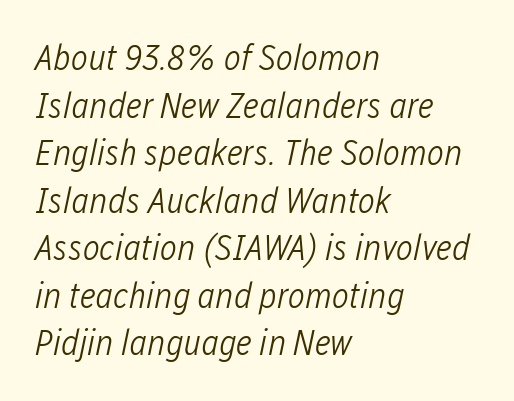
The image shows 36 px light, condensed type, italic (leaning right); set left-aligned, normal line spacing (1.32x), normal letter spacing, not underlined; low stroke contrast and a medium x-height.
